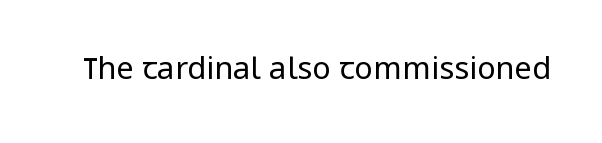
Varying glyph widths throughout — classic text-font behaviour. This sample uses plain, unmodified letter spacing. Nobody drew a line under any word here. Summary of weight: not heavy and not bold.
